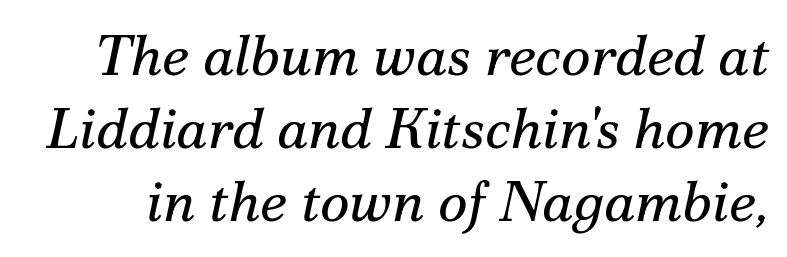
The image shows 57 px regular-weight serif type, italic (leaning right); set normal line spacing (1.28x), normal letter spacing, not underlined; medium stroke contrast and a small x-height.
